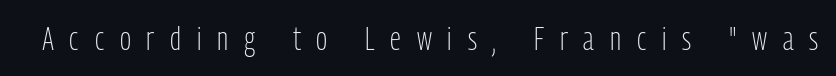
{"serif": "no", "italic": "no", "bold": "no", "weight": "light", "width": "condensed", "stroke_contrast": "low", "x_height": "medium", "monospaced": "no", "underline": "no", "letter_spacing": "wide", "letter_spacing_em": 0.48, "glyph_px": 33}
